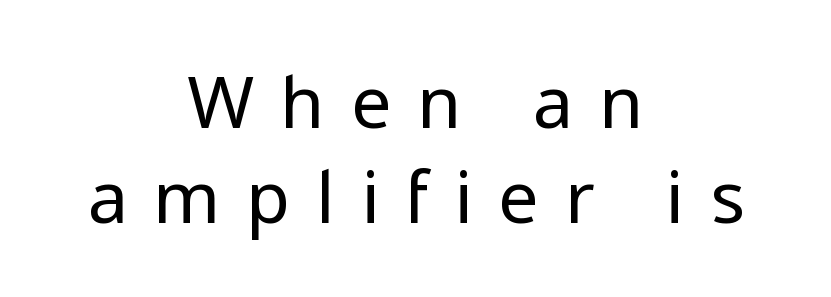
Vertical strokes here are truly vertical. Compared with a flush-left layout, this one balances lines on the center instead. The specimen omits any rule beneath the text block's lines. Stems and bowls with no extra thickness — not bold.
